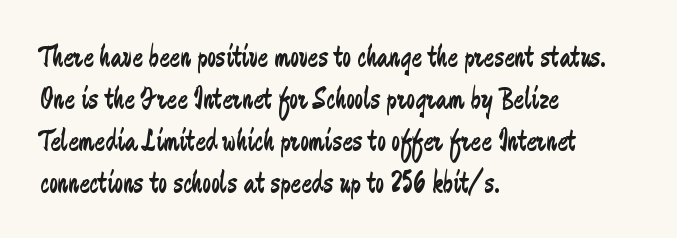
{"serif": "no", "bold": "no", "weight": "regular", "width": "condensed", "stroke_contrast": "low", "x_height": "medium", "monospaced": "no", "underline": "no", "align": "left", "line_spacing": "normal", "line_spacing_ratio": 1.35, "letter_spacing": "normal", "letter_spacing_em": 0.0, "glyph_px": 31}
